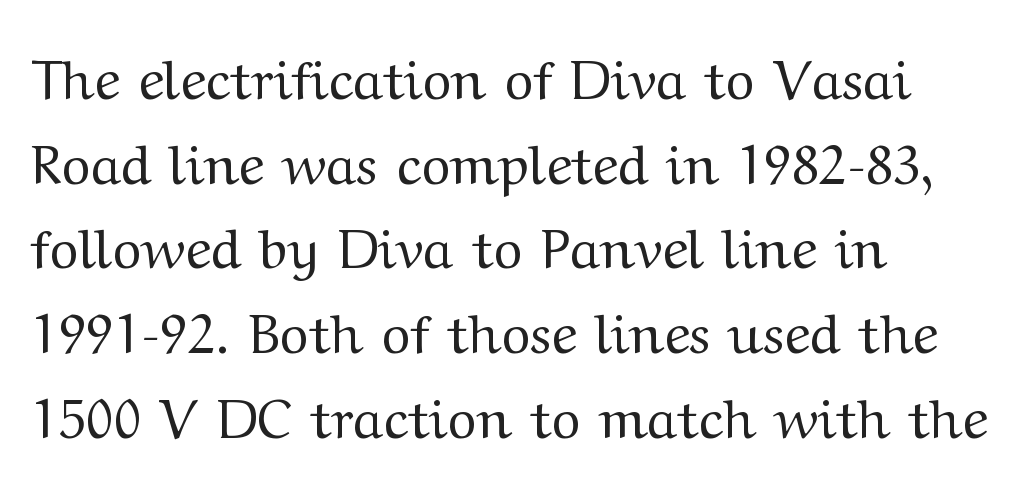
This is serif lettering, the kind often seen in printed books. This rendering features lettering with no underline. Caption: face not bold, strokes unweighted. Proportional: the letters do not fall into vertical columns. Each new line begins a customary step beneath the previous one. The letterforms sit shoulder to shoulder at normal distance.
